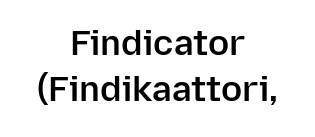
The image shows 35 px semibold sans-serif type, upright; set centered, normal line spacing (1.32x), normal letter spacing, not underlined; low stroke contrast and a medium x-height.
